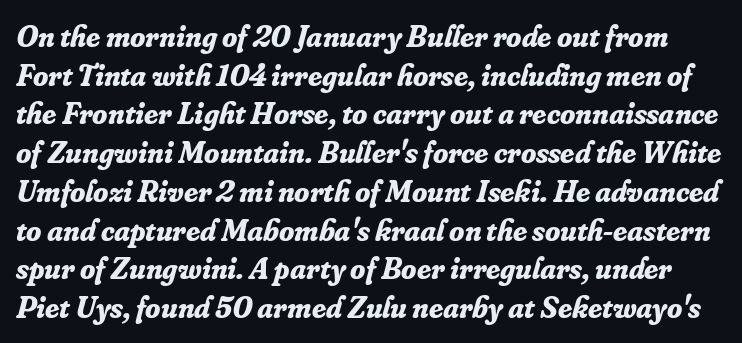
Q: Is the text bold? A: Yes.
Q: Is the text italic (slanted)? A: Yes, it leans right by about 16 degrees.
Q: Is the typeface a serif or a sans-serif typeface? A: Serif.
Q: Is the text underlined? A: No.
Q: Is the spacing between letters normal or unusually wide? A: Normal.
Q: Is the spacing between lines tight, normal or loose? A: Normal.
Q: Width (condensed, normal, or wide)? A: Normal.
Q: Stroke contrast? A: Low.
Q: x-height? A: Small.
Q: Monospaced? A: No.
